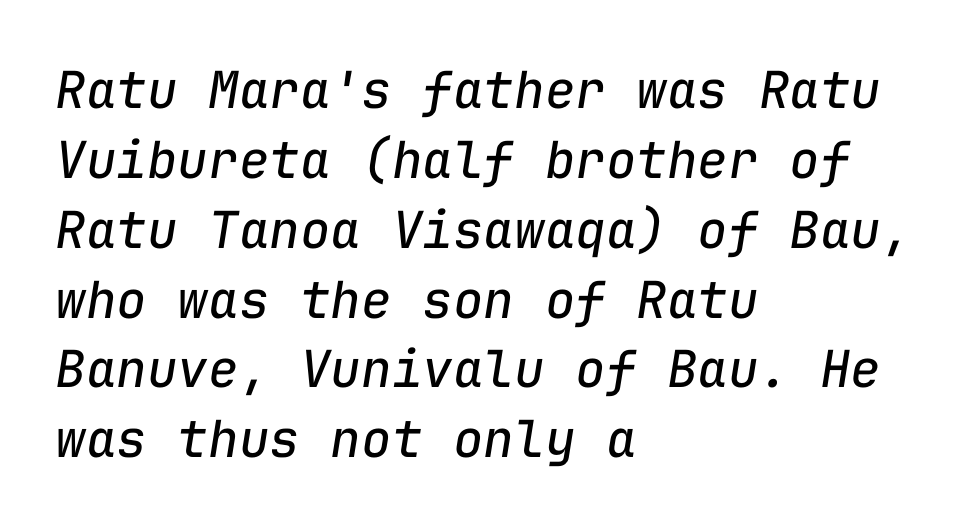
{"italic": "yes", "lean": "right", "slant_degrees": 9, "bold": "no", "weight": "regular", "width": "normal", "stroke_contrast": "low", "x_height": "medium", "monospaced": "yes", "underline": "no", "align": "left", "line_spacing": "normal", "line_spacing_ratio": 1.37, "letter_spacing": "normal", "letter_spacing_em": 0.0, "glyph_px": 51}
